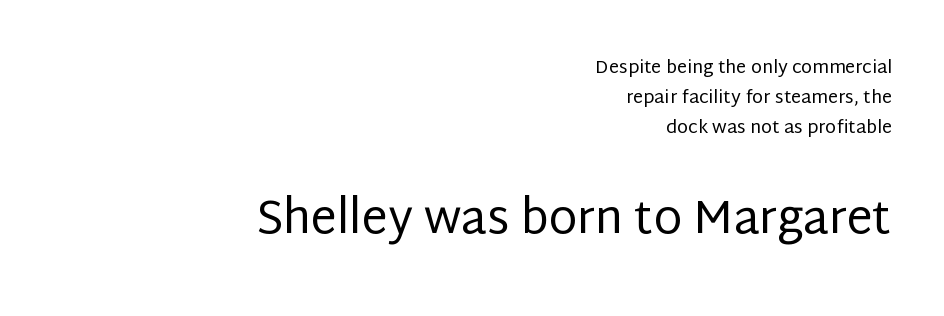
The image shows 46 px regular-weight sans-serif type, upright; set right-aligned, normal line spacing (1.68x), normal letter spacing, not underlined; the second (bottom) block is 2.56x larger; low stroke contrast and a large x-height.
